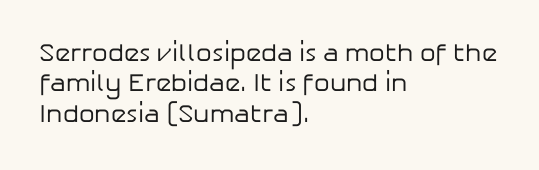
The image shows 25 px text type, upright; set left-aligned, line spacing 1.22x, normal letter spacing, not underlined.
